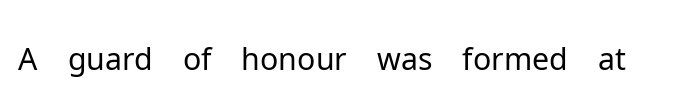
Q: Is the text bold? A: No.
Q: Is the text italic (slanted)? A: No, it is upright.
Q: Is the typeface a serif or a sans-serif typeface? A: Sans-serif.
Q: Is the text underlined? A: No.
Q: Is the spacing between letters normal or unusually wide? A: Normal.
Q: Width (condensed, normal, or wide)? A: Normal.
Q: Stroke contrast? A: Low.
Q: x-height? A: Medium.
Q: Monospaced? A: No.
